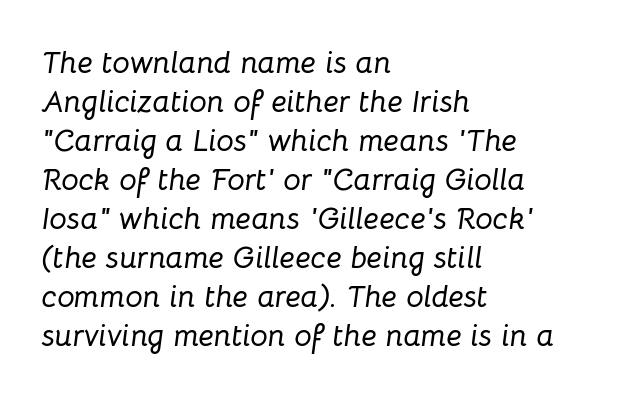
Q: Is the text italic (slanted)? A: Yes, it leans right by about 8 degrees.
Q: Is the text underlined? A: No.
Q: How is the paragraph aligned? A: Left-aligned.
Q: Is the spacing between letters normal or unusually wide? A: Normal.
Q: Is the spacing between lines tight, normal or loose? A: Normal.
Q: Width (condensed, normal, or wide)? A: Normal.
Q: Stroke contrast? A: Low.
Q: x-height? A: Medium.
Q: Monospaced? A: No.
